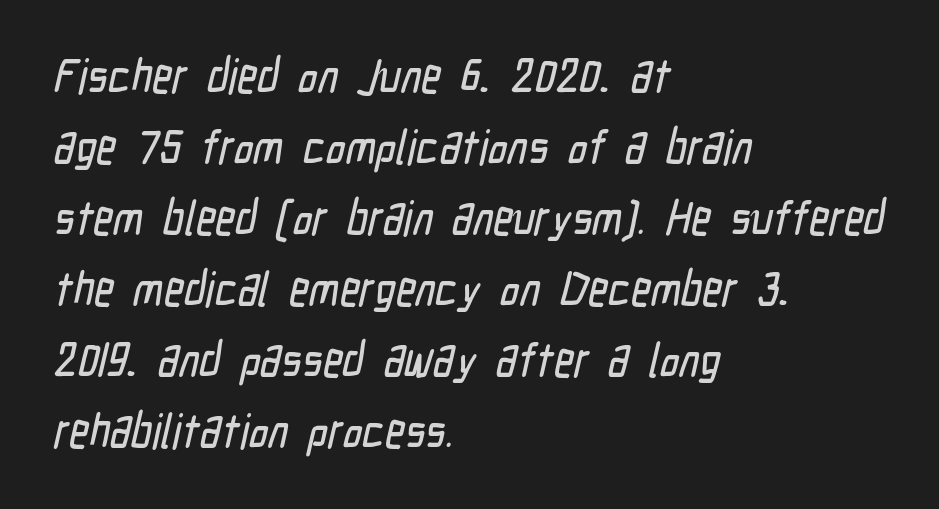
Nothing sits at the stroke ends, so this counts as sans-serif. The line texture is even and compact thanks to regular tracking. Alignment: flush left. The passage shown is not underscored anywhere.
